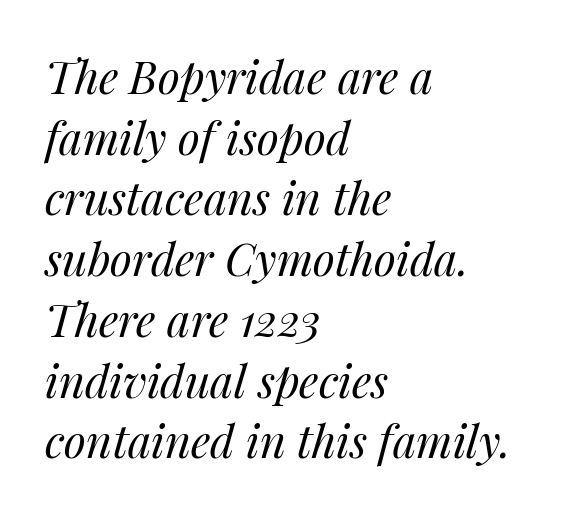
{"italic": "yes", "lean": "right", "slant_degrees": 14, "bold": "no", "weight": "regular", "width": "normal", "stroke_contrast": "medium", "x_height": "medium", "monospaced": "no", "underline": "no", "align": "left", "line_spacing": "normal", "line_spacing_ratio": 1.35, "letter_spacing": "normal", "letter_spacing_em": 0.0, "glyph_px": 45}
